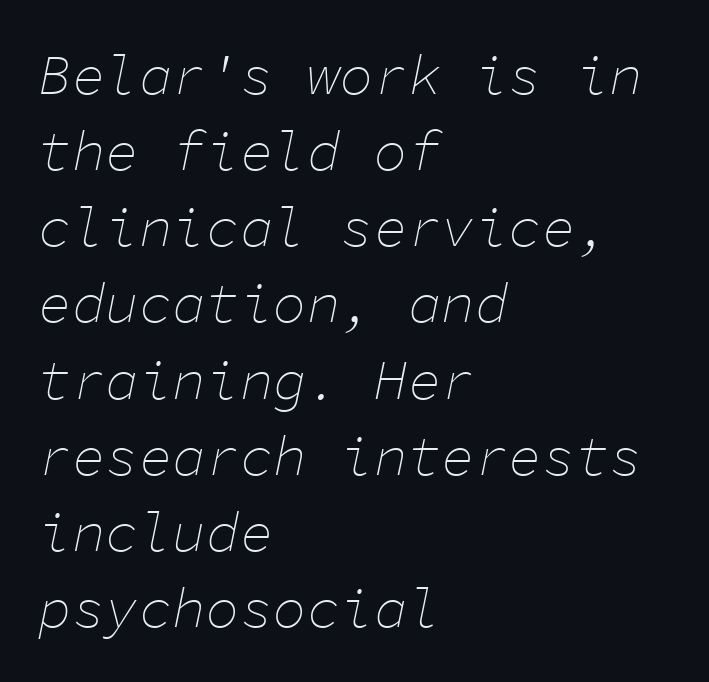
The image shows 56 px thin type, italic (leaning right), monospaced; set left-aligned, normal line spacing (1.36x), normal letter spacing, not underlined; low stroke contrast and a medium x-height.
